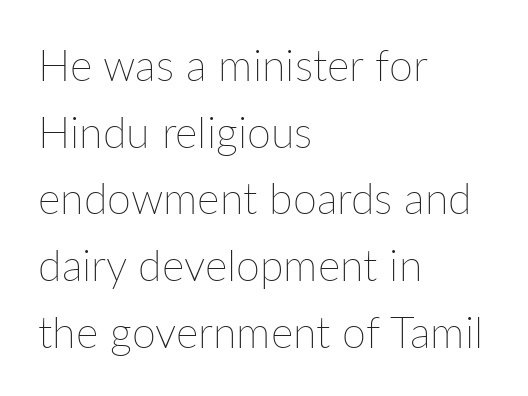
The image shows 43 px thin type, upright; set left-aligned, normal line spacing (1.55x), normal letter spacing, not underlined; low stroke contrast and a medium x-height.
